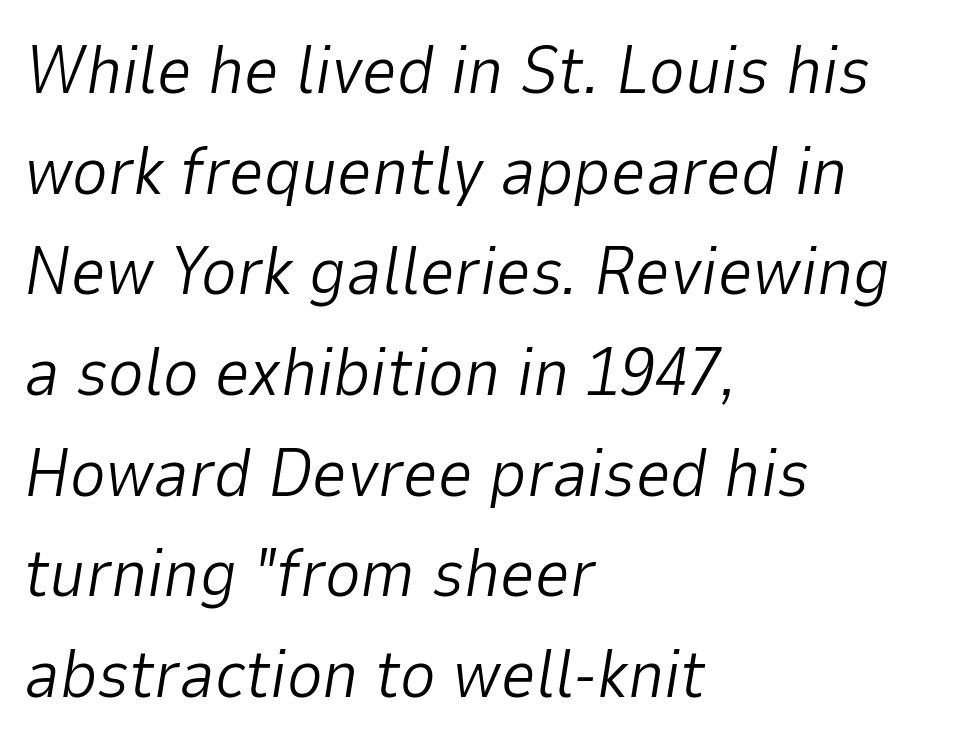
The image shows 68 px light type, italic (leaning right); set left-aligned, normal line spacing (1.48x), normal letter spacing, not underlined; low stroke contrast and a medium x-height.
